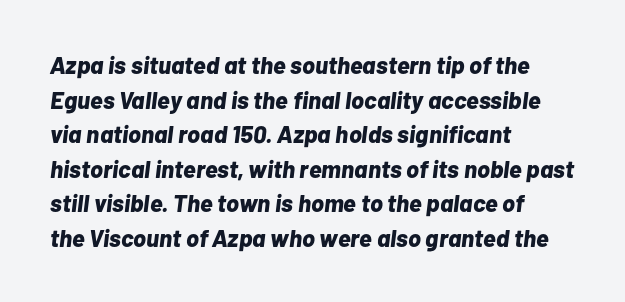
Q: Is the text bold? A: Yes.
Q: Is the text italic (slanted)? A: Yes, it leans right by about 7 degrees.
Q: Is the text underlined? A: No.
Q: How is the paragraph aligned? A: Left-aligned.
Q: Is the spacing between letters normal or unusually wide? A: Normal.
Q: Is the spacing between lines tight, normal or loose? A: Normal.
